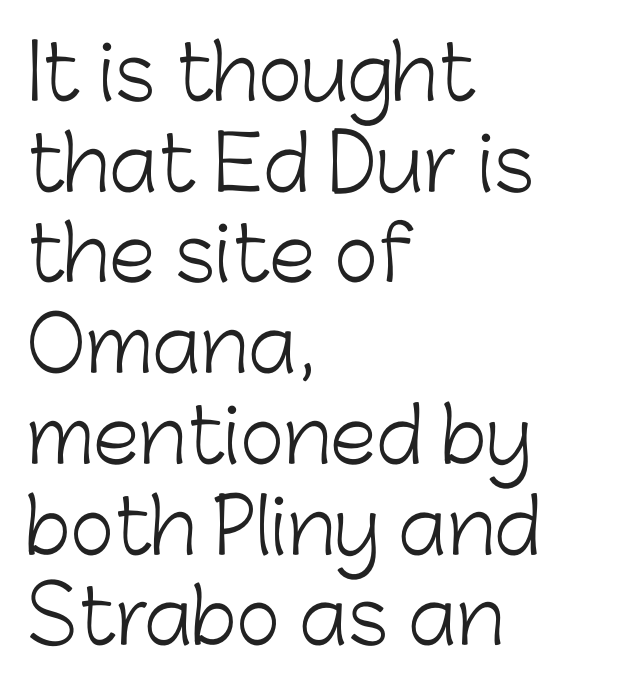
{"serif": "no", "italic": "no", "bold": "no", "weight": "light", "width": "normal", "stroke_contrast": "low", "x_height": "medium", "monospaced": "no", "underline": "no", "align": "left", "line_spacing_ratio": 1.21, "letter_spacing": "normal", "letter_spacing_em": 0.0, "glyph_px": 75}
